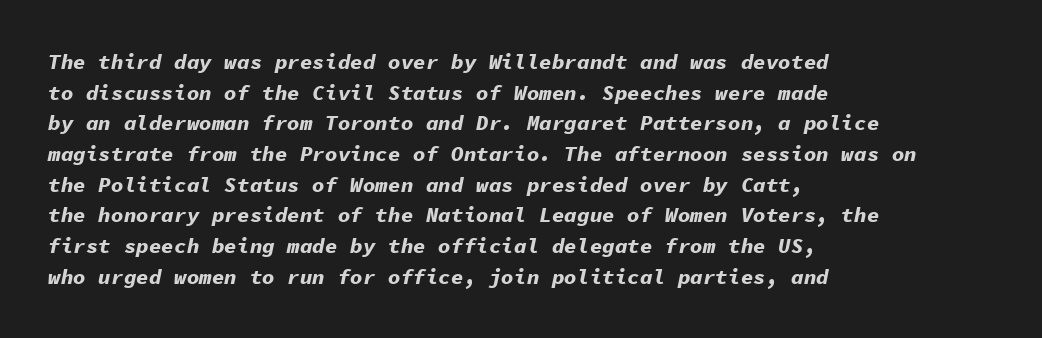
Q: Is the text bold? A: Yes.
Q: Is the text italic (slanted)? A: Yes, it leans right by about 11 degrees.
Q: Is the text underlined? A: No.
Q: How is the paragraph aligned? A: Left-aligned.
Q: Is the spacing between letters normal or unusually wide? A: Normal.
Q: Is the spacing between lines tight, normal or loose? A: Normal.
